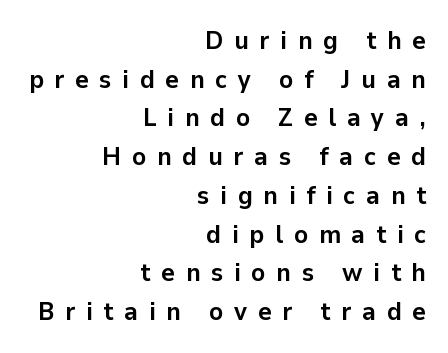
{"italic": "no", "bold": "yes", "underline": "no", "align": "right", "line_spacing": "normal", "line_spacing_ratio": 1.49, "letter_spacing": "wide", "letter_spacing_em": 0.41, "glyph_px": 26}
